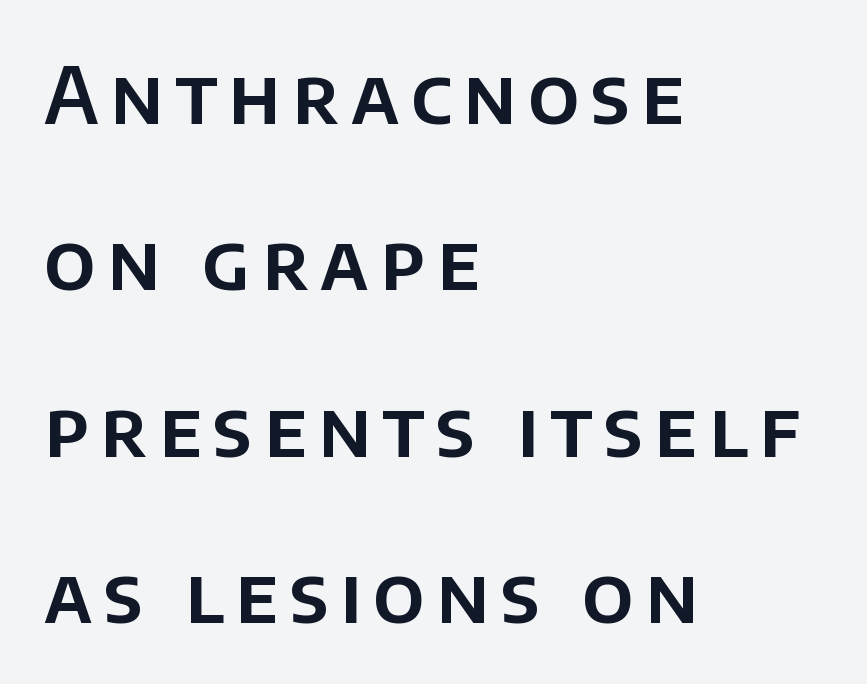
The image shows 77 px sans-serif type, upright; set left-aligned, loose line spacing (2.16x), not underlined; low stroke contrast and a large x-height.
